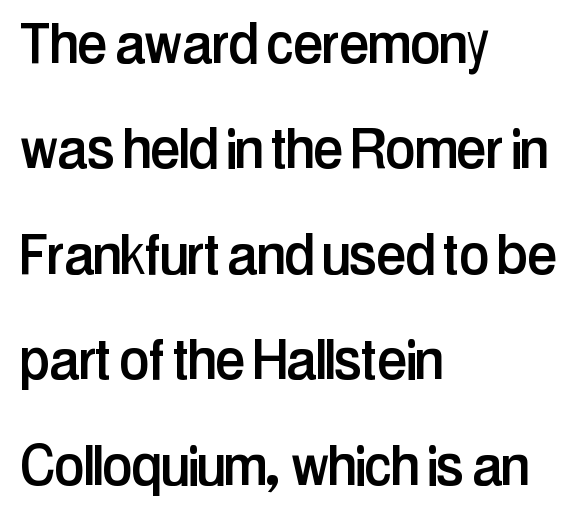
{"serif": "no", "italic": "no", "width": "condensed", "stroke_contrast": "low", "x_height": "medium", "monospaced": "no", "underline": "no", "align": "left", "line_spacing": "normal", "line_spacing_ratio": 1.55, "letter_spacing": "normal", "letter_spacing_em": 0.0, "glyph_px": 68}
